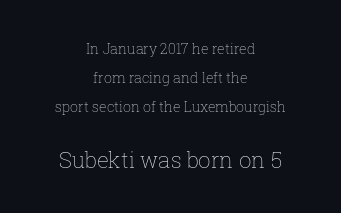
{"italic": "no", "bold": "no", "underline": "no", "align": "center", "line_spacing": "loose", "line_spacing_ratio": 2.07, "letter_spacing": "normal", "letter_spacing_em": 0.0, "larger_block": "second", "size_ratio": 1.57, "glyph_px": 22}
